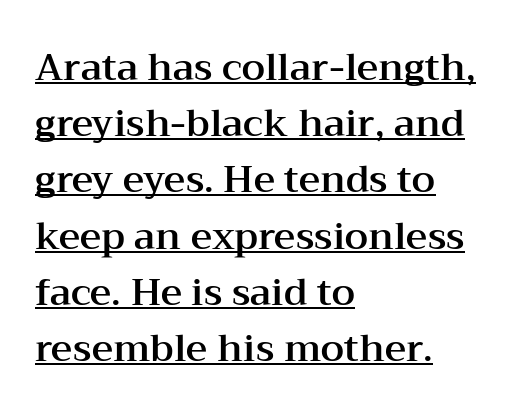
The image shows 37 px wide serif type, upright; set left-aligned, normal line spacing (1.52x), normal letter spacing, underlined; medium stroke contrast and a medium x-height.
